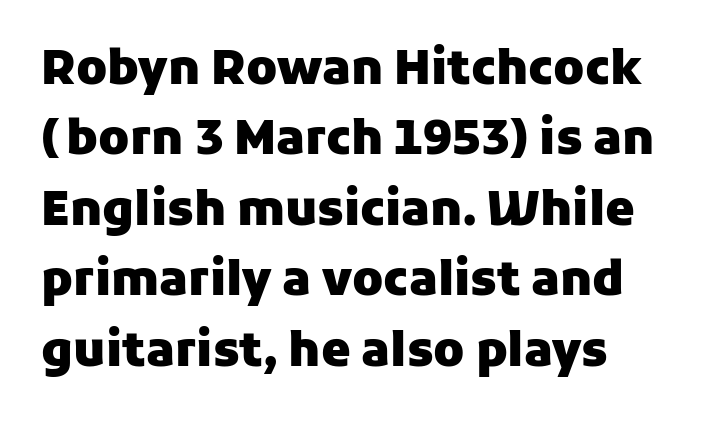
{"serif": "no", "italic": "no", "bold": "yes", "weight": "heavy", "width": "normal", "stroke_contrast": "low", "x_height": "medium", "monospaced": "no", "underline": "no", "align": "left", "line_spacing": "normal", "line_spacing_ratio": 1.5, "letter_spacing": "normal", "letter_spacing_em": 0.0, "glyph_px": 47}
